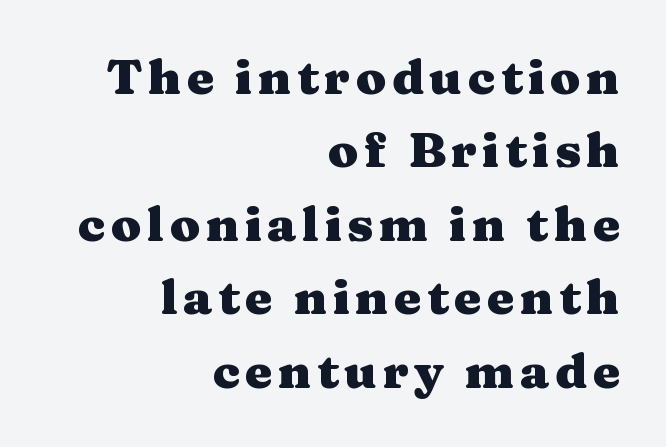
{"serif": "yes", "italic": "no", "bold": "yes", "weight": "heavy", "width": "wide", "stroke_contrast": "medium", "x_height": "medium", "monospaced": "no", "underline": "no", "align": "right", "line_spacing": "normal", "line_spacing_ratio": 1.5, "glyph_px": 49}
